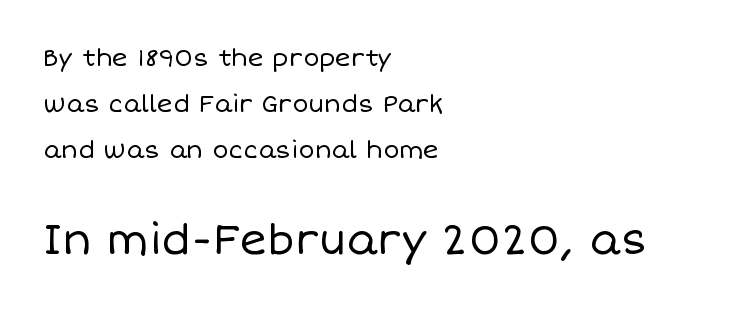
Q: Is the text bold? A: No.
Q: Is the text italic (slanted)? A: No, it is upright.
Q: Is the text underlined? A: No.
Q: How is the paragraph aligned? A: Left-aligned.
Q: Is the spacing between letters normal or unusually wide? A: Normal.
Q: Is the spacing between lines tight, normal or loose? A: Loose.
Q: Which block of text is set in a larger size, the first (top) or the second (bottom)? A: The second (bottom) one.
Q: Width (condensed, normal, or wide)? A: Normal.
Q: Stroke contrast? A: Low.
Q: x-height? A: Large.
Q: Monospaced? A: No.
